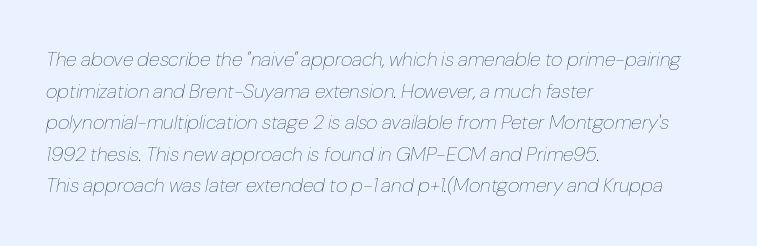
The image shows 20 px text type, italic (leaning right); set left-aligned, normal line spacing (1.58x), normal letter spacing, not underlined.
